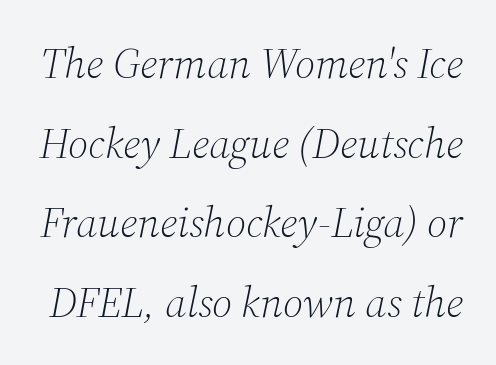
{"serif": "yes", "italic": "yes", "lean": "right", "slant_degrees": 12, "bold": "no", "weight": "light", "width": "normal", "stroke_contrast": "medium", "x_height": "medium", "monospaced": "no", "underline": "no", "line_spacing_ratio": 1.85, "letter_spacing": "normal", "letter_spacing_em": 0.0, "glyph_px": 43}
